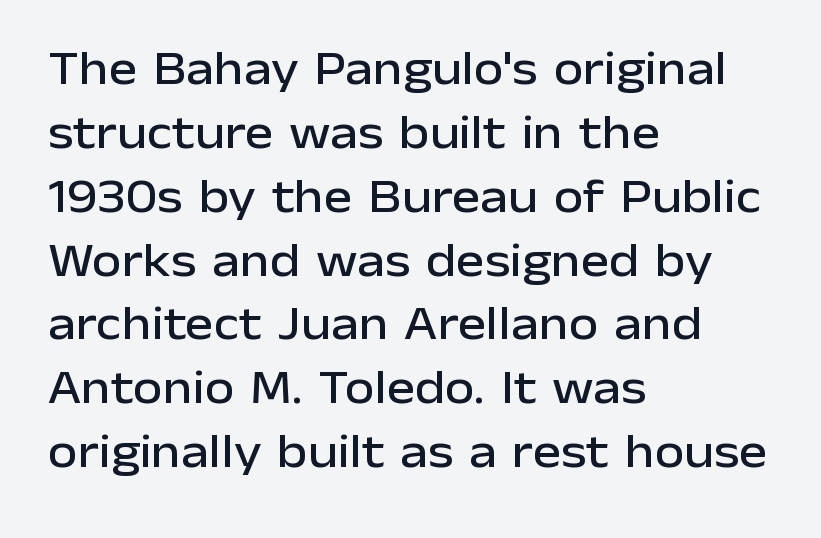
Rows of type keep a routine distance in the vertical direction. Tracking here is standard; glyphs follow each other at the usual distance. The specimen omits any rule beneath the text block's lines. These lines are rendered in a variable-pitch font.
